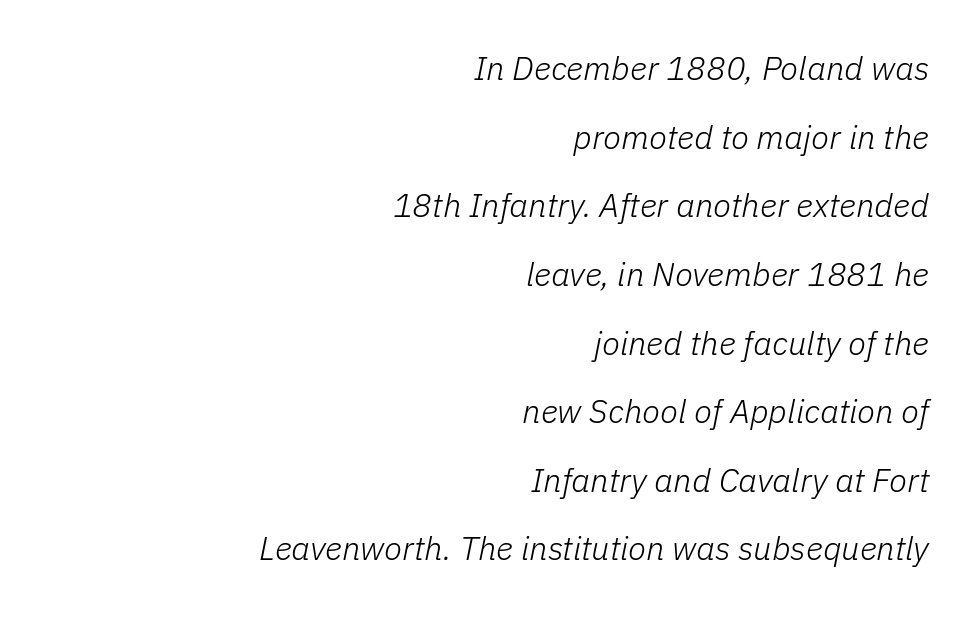
Q: Is the text bold? A: No.
Q: Is the text italic (slanted)? A: Yes, it leans right by about 11 degrees.
Q: Is the text underlined? A: No.
Q: How is the paragraph aligned? A: Right-aligned.
Q: Is the spacing between letters normal or unusually wide? A: Normal.
Q: Is the spacing between lines tight, normal or loose? A: Loose.
Q: Width (condensed, normal, or wide)? A: Normal.
Q: Stroke contrast? A: Low.
Q: x-height? A: Medium.
Q: Monospaced? A: No.
